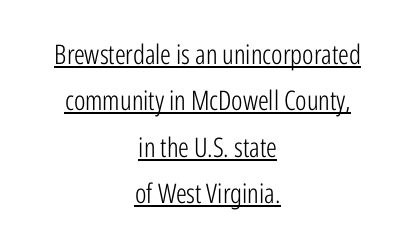
Is there an underline? Yes — a line sits under the letters. A quiet, ordinary-to-light weight characterises the typeface. Which margin do the lines hug? Neither — every line sits in the middle. The letterforms sit shoulder to shoulder at normal distance. Every character sits straight up, as roman type does.
